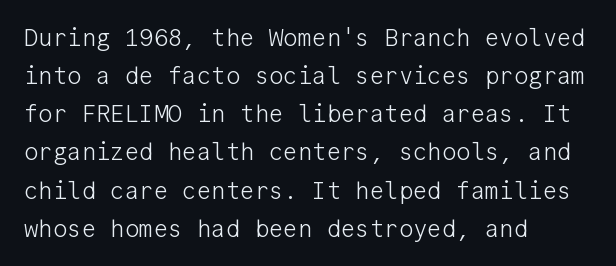
Q: Is the text bold? A: No.
Q: Is the text italic (slanted)? A: No, it is upright.
Q: Is the text underlined? A: No.
Q: How is the paragraph aligned? A: Left-aligned.
Q: Is the spacing between letters normal or unusually wide? A: Normal.
Q: Is the spacing between lines tight, normal or loose? A: Normal.
